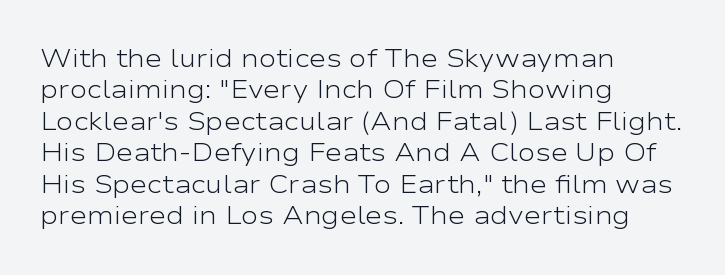
What stands out about the letter spacing? Nothing — it is the standard amount. The rendering anchors every line to the left-hand side. A light-to-regular cut is what we see here. Ordinary non-slanted type is in use.
